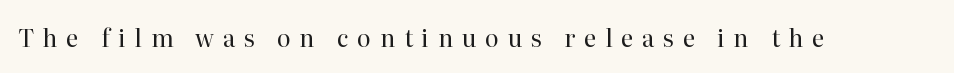
Tracking value appears strongly positive — letters spread wide. This is roman type, the default non-slanted kind. Bare-footed words on every line. The font is comparable to plain body text, perhaps lighter.
